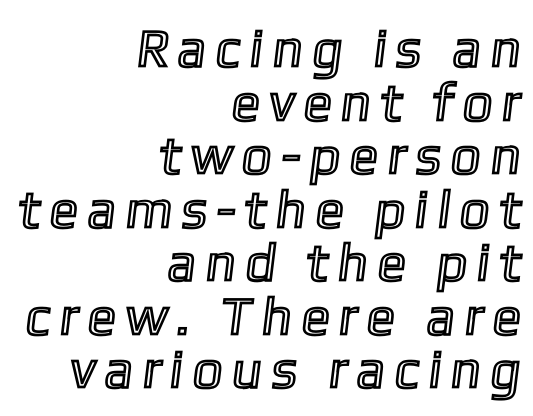
{"width": "condensed", "x_height": "medium", "monospaced": "no", "underline": "no", "align": "right", "line_spacing": "tight", "line_spacing_ratio": 1.01, "letter_spacing": "wide", "letter_spacing_em": 0.25, "glyph_px": 53}
